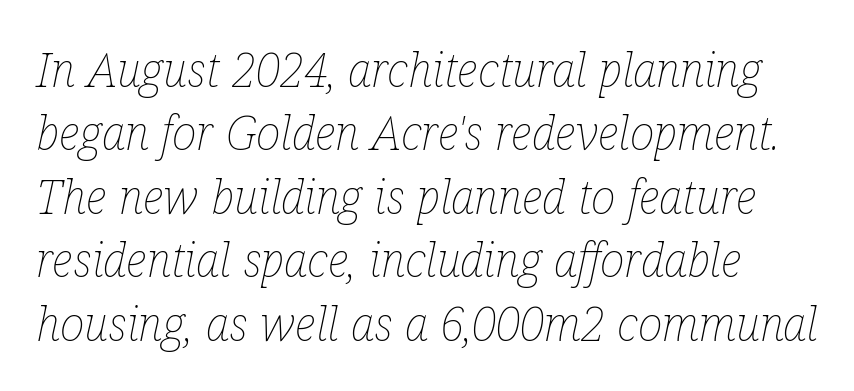
{"italic": "yes", "lean": "right", "slant_degrees": 12, "bold": "no", "weight": "thin", "width": "condensed", "stroke_contrast": "low", "x_height": "medium", "monospaced": "no", "underline": "no", "line_spacing": "normal", "line_spacing_ratio": 1.35, "letter_spacing": "normal", "letter_spacing_em": 0.0, "glyph_px": 47}
